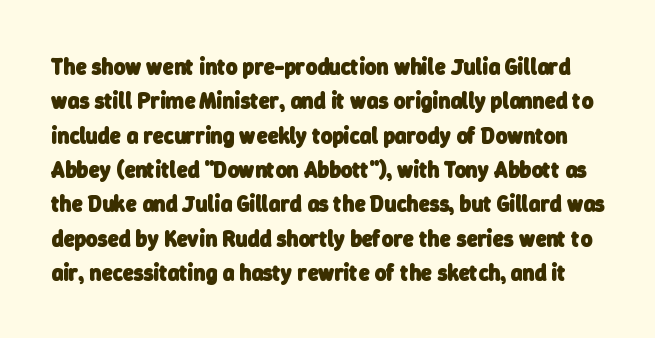
The image shows 22 px bold type; set normal line spacing (1.56x), normal letter spacing, not underlined.
